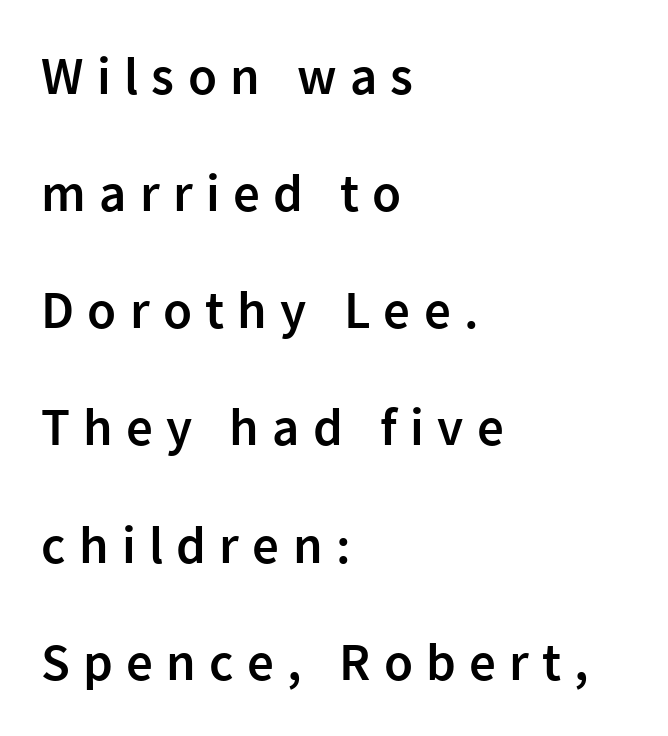
The image shows 53 px semibold sans-serif type, upright; set left-aligned, loose line spacing (2.21x), unusually wide letter spacing (+0.25 em), not underlined; low stroke contrast and a medium x-height.
